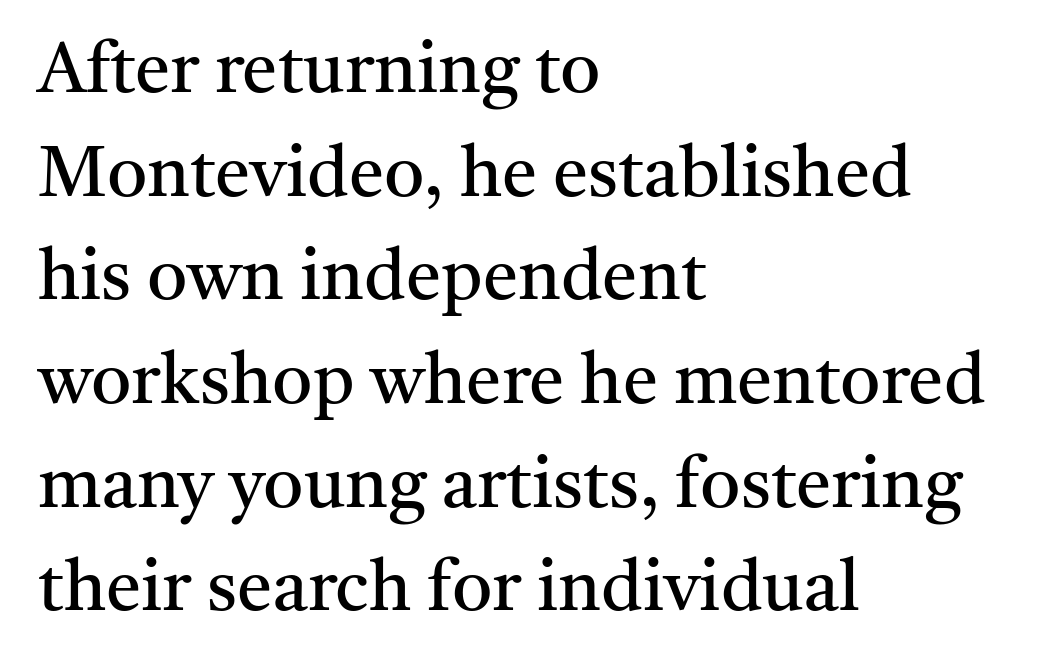
Look at the bottom of the vertical strokes: they flare into serifs here. The face looks like a standard text weight, possibly lighter. Regarding leading, the lines here are spaced in the standard way. Honestly, there is no underline to notice here at all.
